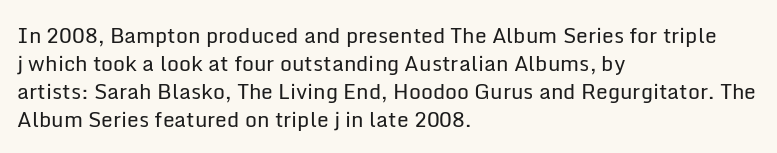
Q: Is the text bold? A: No.
Q: Is the text italic (slanted)? A: No, it is upright.
Q: Is the text underlined? A: No.
Q: How is the paragraph aligned? A: Left-aligned.
Q: Is the spacing between letters normal or unusually wide? A: Normal.
Q: Is the spacing between lines tight, normal or loose? A: Normal.
